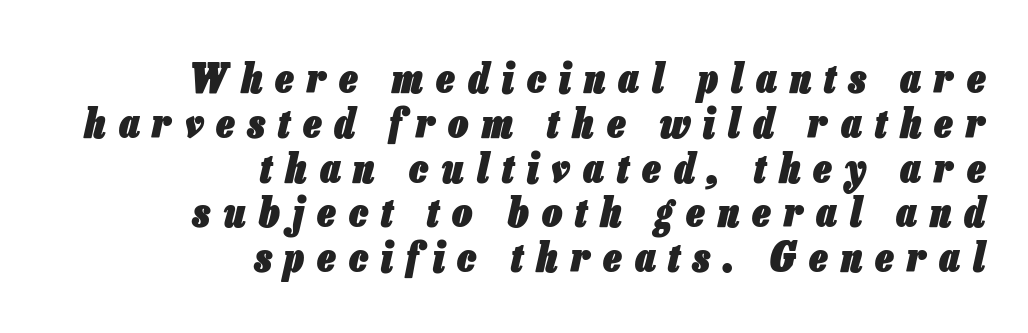
Looking at the ascenders, they clearly lean. Students, note that the glyphs here are deliberately spaced far apart. The baseline area is clear. Teacher's note: observe the even right margin — that is flush-right alignment. Here the designer chose a conventional face with non-uniform glyph widths.
